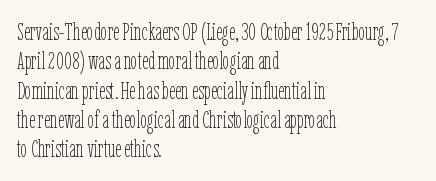
The image shows 24 px text type, upright; set left-aligned, line spacing 1.22x, normal letter spacing, not underlined.
